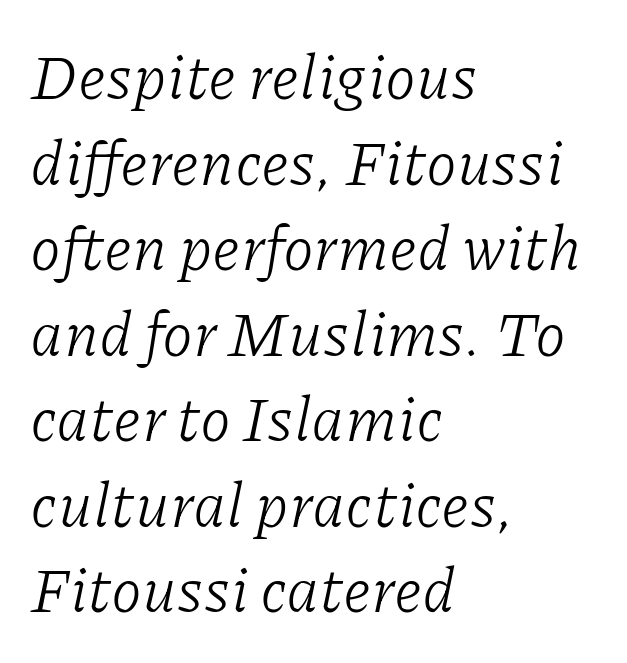
The image shows 62 px light serif type, italic (leaning right); set left-aligned, normal line spacing (1.38x), normal letter spacing, not underlined; low stroke contrast and a medium x-height.
